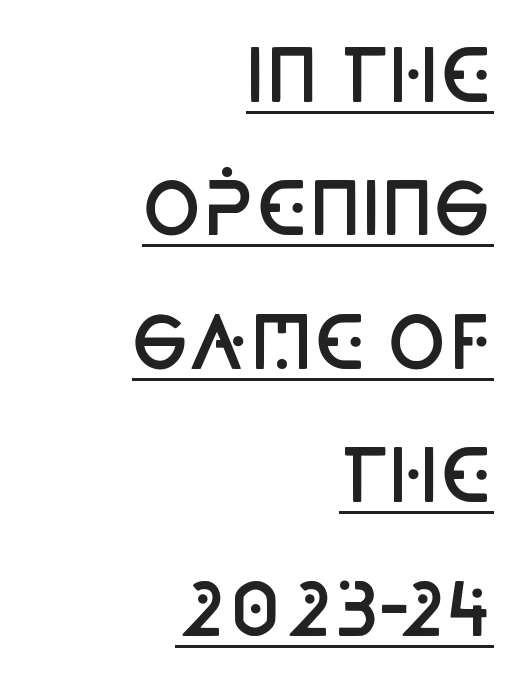
{"serif": "no", "italic": "no", "bold": "semi", "weight": "semibold", "width": "condensed", "stroke_contrast": "low", "x_height": "large", "monospaced": "no", "underline": "yes", "align": "right", "line_spacing_ratio": 1.88, "letter_spacing": "normal", "letter_spacing_em": 0.0, "glyph_px": 71}
